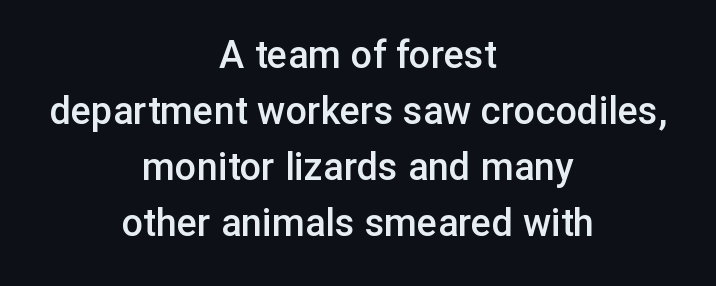
{"serif": "no", "italic": "no", "bold": "semi", "weight": "semibold", "width": "normal", "stroke_contrast": "low", "x_height": "medium", "monospaced": "no", "underline": "no", "align": "center", "line_spacing": "normal", "line_spacing_ratio": 1.47, "letter_spacing": "normal", "letter_spacing_em": 0.0, "glyph_px": 38}
